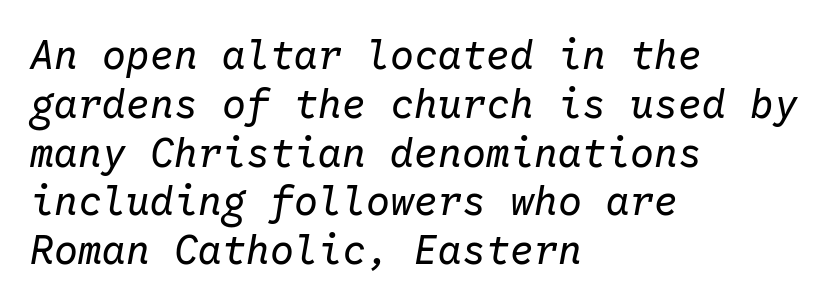
Each word holds together tightly as a unit, with standard inter-letter gaps. Every character here occupies the same horizontal width, giving the sample a typewriter-like rhythm. Compared with a typical body face, this is equally light or lighter still. A typesetter would mark this as italic. Line beginnings align vertically; line endings do not.
